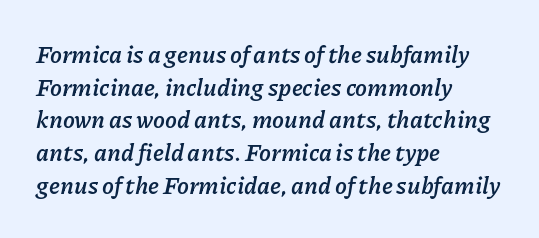
{"italic": "yes", "lean": "right", "slant_degrees": 11, "bold": "yes", "underline": "no", "align": "left", "line_spacing": "normal", "line_spacing_ratio": 1.36, "letter_spacing": "normal", "letter_spacing_em": 0.0, "glyph_px": 24}
